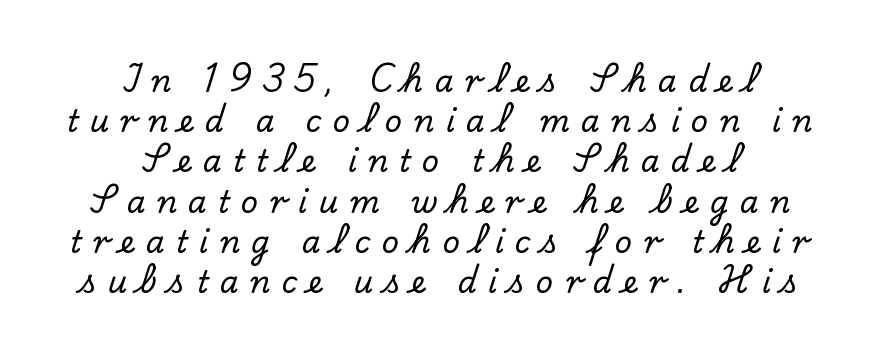
The face used here is proportionally spaced, like ordinary book or web type. The foot of each line stays bare and open. Observe the wide spacing: letters keep a clear distance from each other. Alignment: centered.
